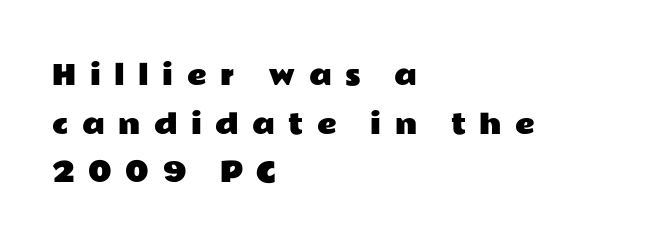
{"italic": "no", "underline": "no", "align": "left", "line_spacing_ratio": 1.8, "letter_spacing": "wide", "letter_spacing_em": 0.5, "glyph_px": 27}
